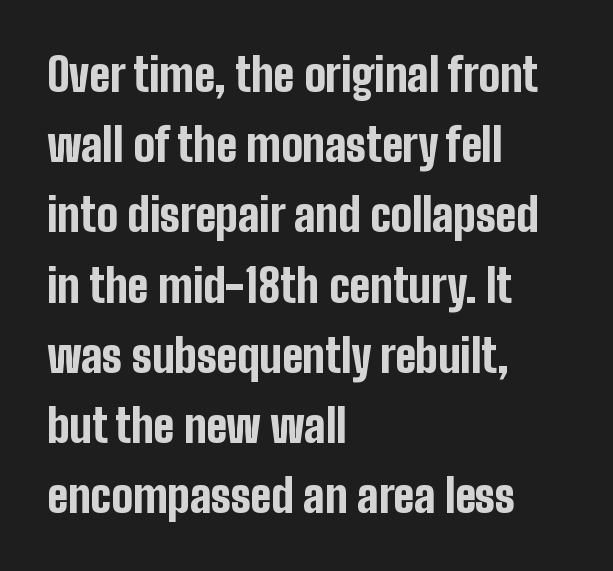
{"serif": "no", "italic": "no", "bold": "yes", "weight": "bold", "width": "condensed", "stroke_contrast": "low", "x_height": "medium", "monospaced": "no", "underline": "no", "align": "left", "line_spacing": "normal", "line_spacing_ratio": 1.56, "letter_spacing": "normal", "letter_spacing_em": 0.0, "glyph_px": 45}
